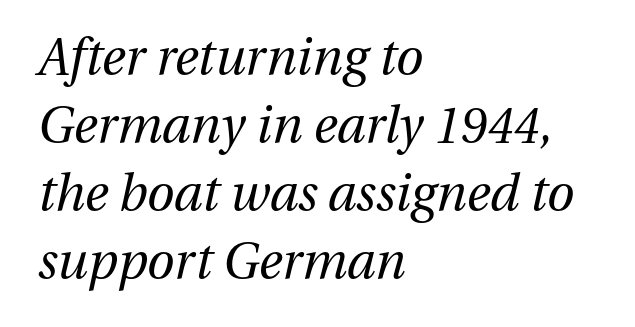
These lines are rendered in a variable-pitch font. Summary of vertical rhythm: regular, with standard interline spacing. Italic? Definitely — the glyphs are oblique. The paragraph shown leans on its left margin. The characters are drawn with everyday or finer stroke widths. In terms of letterspacing, this is plain default setting.
